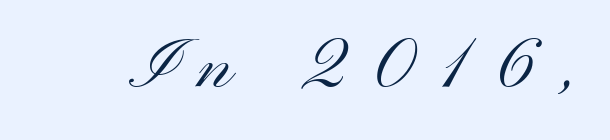
Proportional: the letters do not fall into vertical columns. A bare baseline throughout the passage. This reads as an unemphasized weight, regular at the heaviest.
